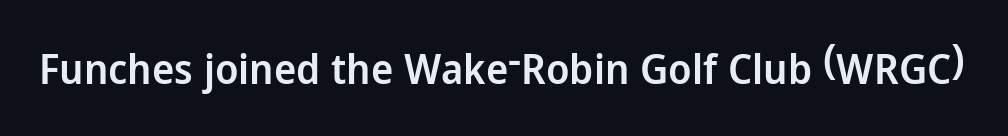
The image shows 42 px semibold sans-serif type, upright; set normal letter spacing, not underlined; low stroke contrast and a medium x-height.
